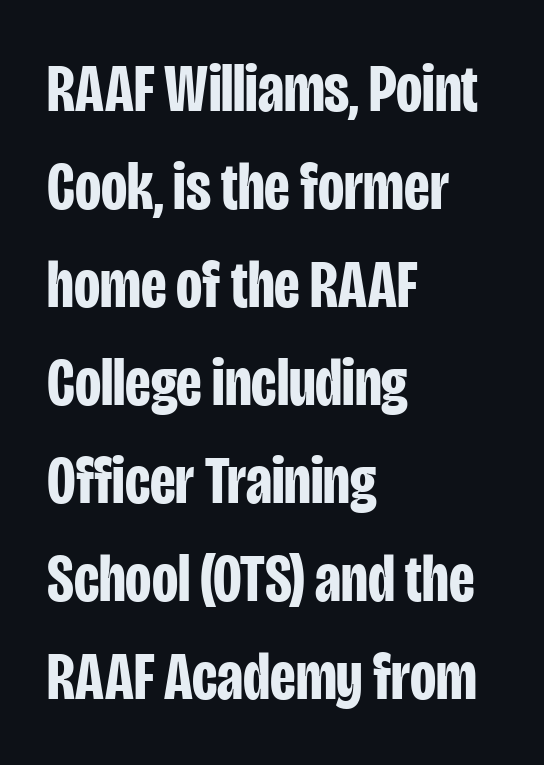
The face used here is proportionally spaced, like ordinary book or web type. The passage shown has conventional tracking throughout. This rendering uses left alignment, leaving the right contour irregular. The type sits square on the baseline with zero lean. The vertical gap from one line to the next is medium. Summary of weight: heavy, a full bold.
